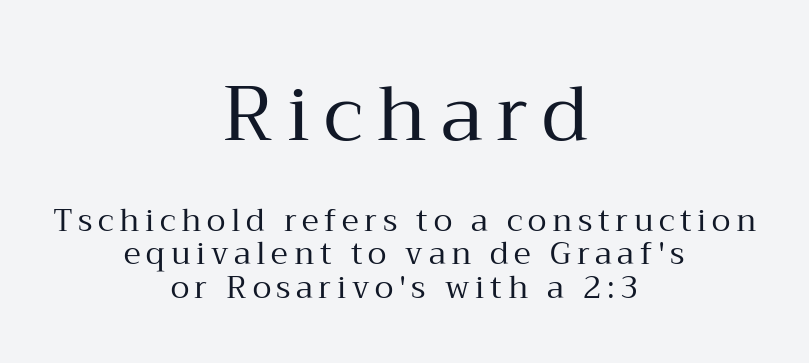
Characters remain perfectly vertical along every line. The specimen omits any rule beneath the text block's lines. Students, observe: this is what under-led, compact text looks like. A typesetter would label this face a serif. Typesetter's note — upper block bumped up in size, lower block left smaller. Counters stay open thanks to moderate or lighter strokes.
